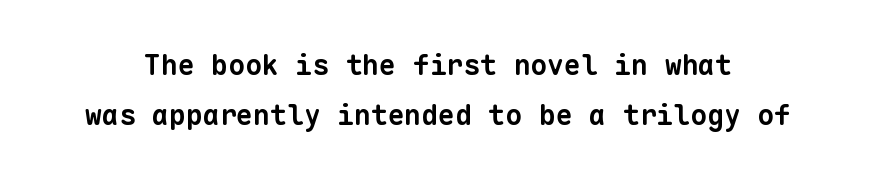
The image shows 28 px bold sans-serif type, monospaced; set line spacing 1.77x, normal letter spacing, not underlined; low stroke contrast and a medium x-height.
